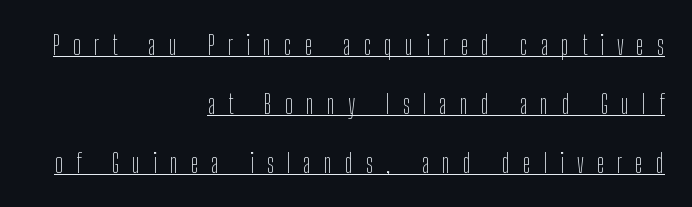
Q: Is the text bold? A: No.
Q: Is the text italic (slanted)? A: No, it is upright.
Q: Is the text underlined? A: Yes.
Q: How is the paragraph aligned? A: Right-aligned.
Q: Is the spacing between letters normal or unusually wide? A: Unusually wide.
Q: Is the spacing between lines tight, normal or loose? A: Loose.
